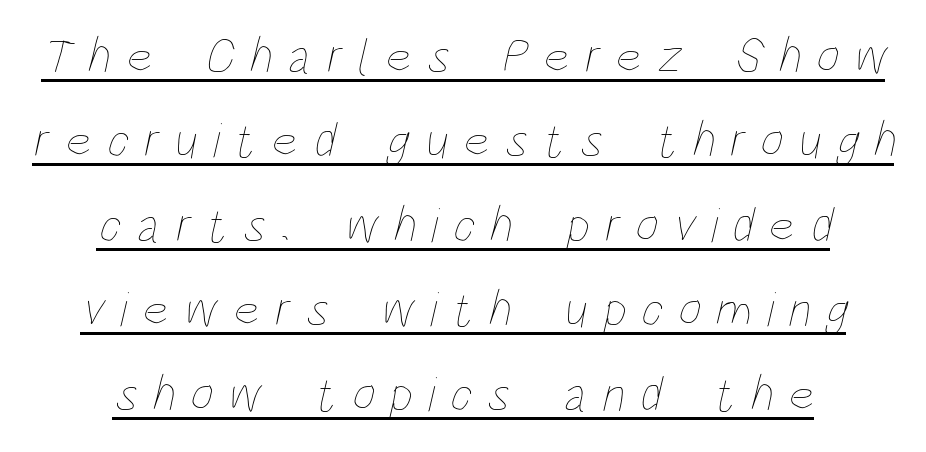
The image shows 50 px thin, condensed type; set centered, normal line spacing (1.69x), unusually wide letter spacing (+0.31 em), underlined; low stroke contrast and a large x-height.
